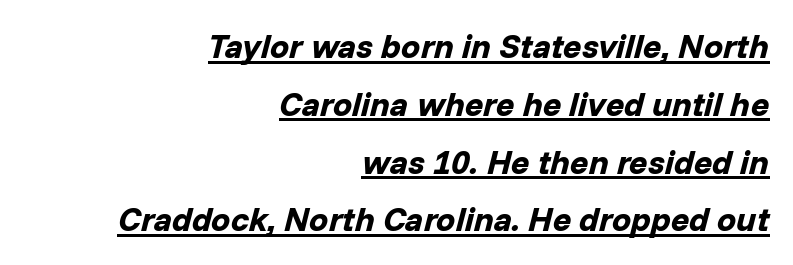
Leading: standard. These characters rest on top of a visible drawn line. The text carries the slant typical of an italic or oblique font. Letter spacing: default.
